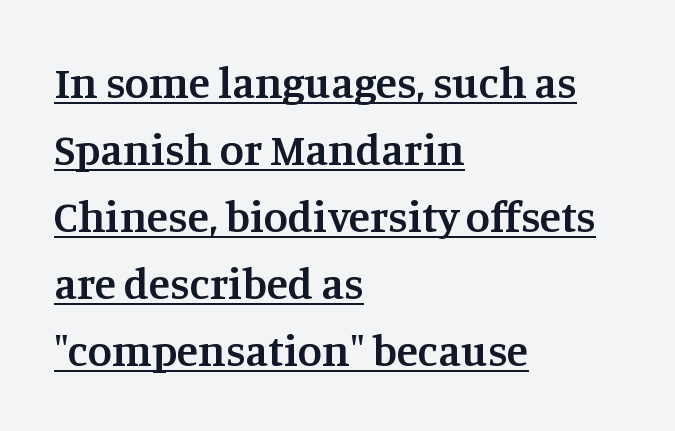
Q: Is the text bold? A: Semi-bold.
Q: Is the text italic (slanted)? A: No, it is upright.
Q: Is the typeface a serif or a sans-serif typeface? A: Serif.
Q: Is the text underlined? A: Yes.
Q: How is the paragraph aligned? A: Left-aligned.
Q: Is the spacing between letters normal or unusually wide? A: Normal.
Q: Is the spacing between lines tight, normal or loose? A: Normal.
Q: Width (condensed, normal, or wide)? A: Normal.
Q: Stroke contrast? A: Medium.
Q: x-height? A: Large.
Q: Monospaced? A: No.
